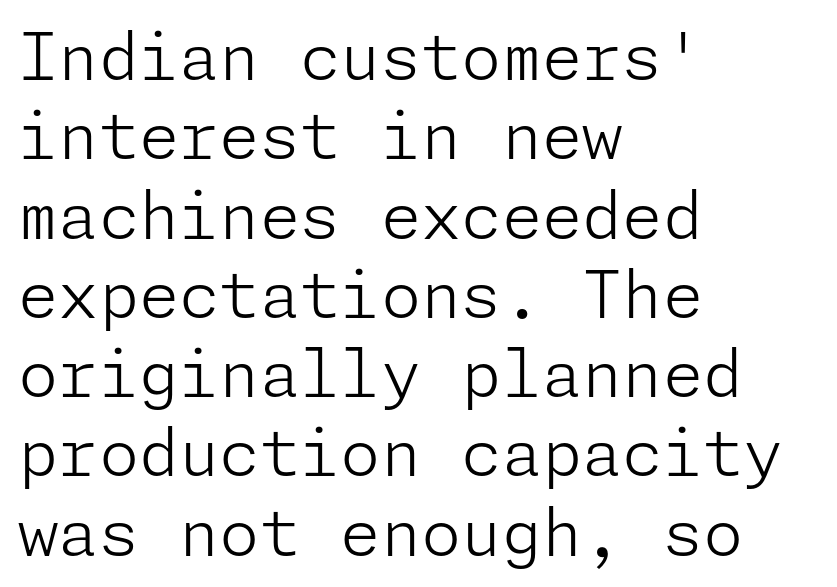
The letterforms sit at book weight or below. These lines stack with their left ends in a neat column. The strip under each line holds only bare page. Every stem runs plumb, perpendicular to the baseline. The designer went with a sans here, leaving each stem footless.
